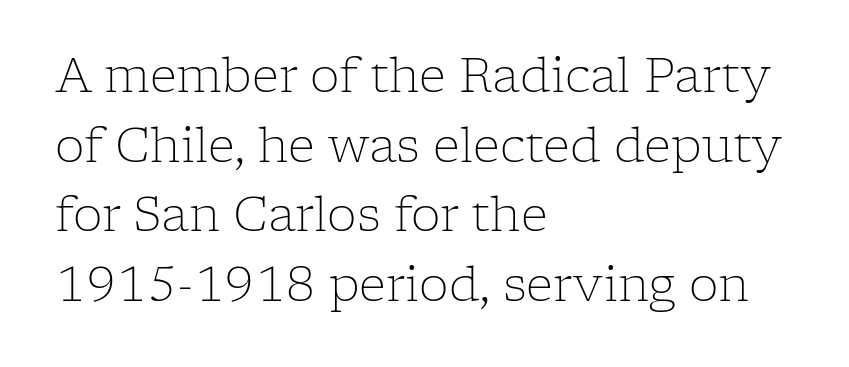
{"serif": "yes", "italic": "no", "bold": "no", "weight": "light", "width": "normal", "stroke_contrast": "low", "x_height": "medium", "monospaced": "no", "underline": "no", "align": "left", "line_spacing": "normal", "line_spacing_ratio": 1.48, "letter_spacing": "normal", "letter_spacing_em": 0.0, "glyph_px": 47}
